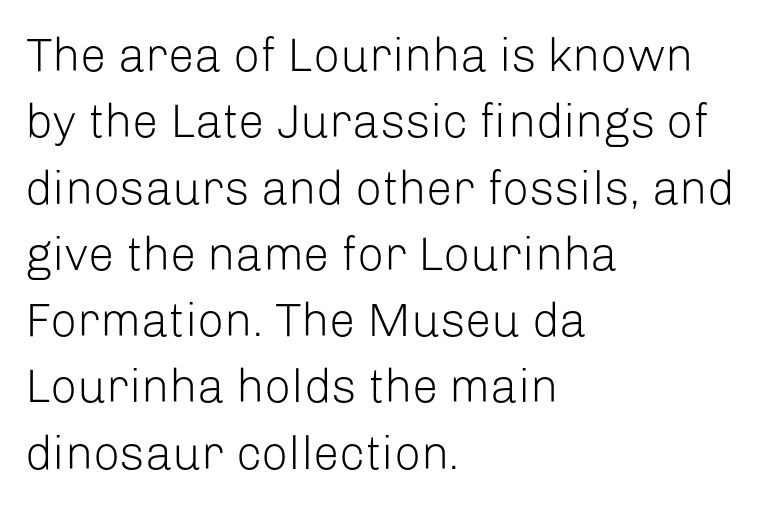
Q: Is the text bold? A: No.
Q: Is the text italic (slanted)? A: No, it is upright.
Q: Is the typeface a serif or a sans-serif typeface? A: Sans-serif.
Q: Is the text underlined? A: No.
Q: How is the paragraph aligned? A: Left-aligned.
Q: Is the spacing between letters normal or unusually wide? A: Normal.
Q: Is the spacing between lines tight, normal or loose? A: Normal.
Q: Width (condensed, normal, or wide)? A: Normal.
Q: Stroke contrast? A: Low.
Q: x-height? A: Medium.
Q: Monospaced? A: No.
